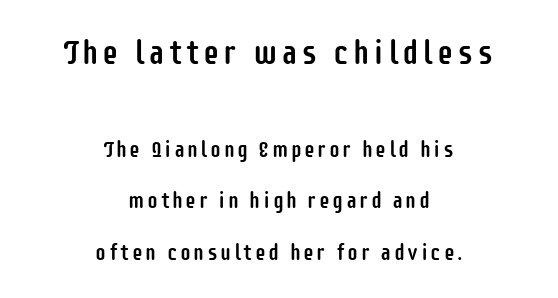
The image shows 33 px condensed sans-serif type, upright; set centered, loose line spacing (2.34x), not underlined; the first (top) block is 1.5x larger; low stroke contrast and a large x-height.
